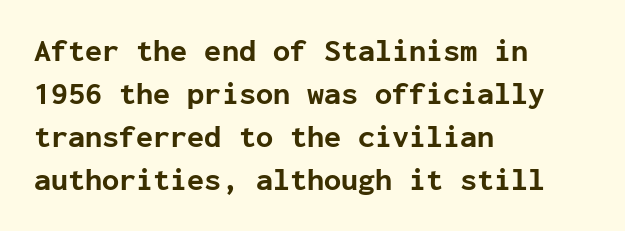
A classic flush-left, rag-right setting is used for this passage. Each new line begins a customary step beneath the previous one. The zone under the glyphs is completely vacant. This is the regular roman posture of the typeface. Do the characters align in a grid? Yes, the font is monospaced. This is heavy type, rendered in bold.
